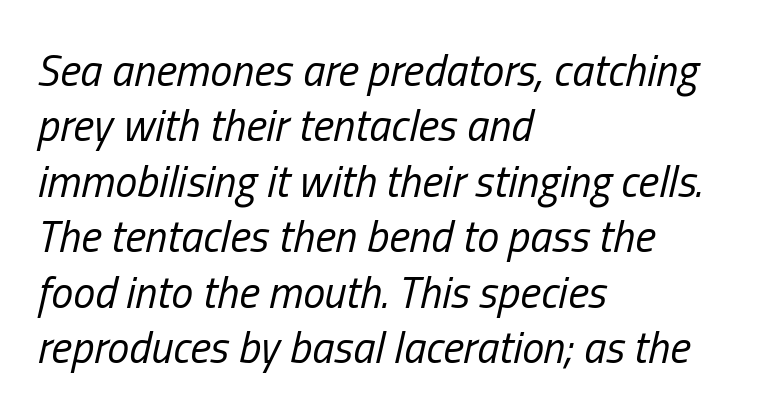
Decoration check: the copy has no underline. The text block is weighted toward the left margin, trailing off unevenly rightward. When letters slant like this, we call the style italic. If you measured baseline to baseline, you'd find a middling distance. Between one letter and the next there's only the usual sliver of space.
